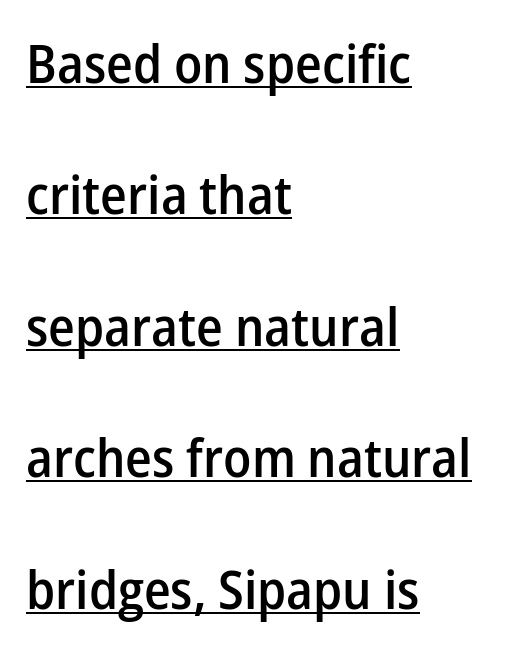
Q: Is the text bold? A: Semi-bold.
Q: Is the text italic (slanted)? A: No, it is upright.
Q: Is the typeface a serif or a sans-serif typeface? A: Sans-serif.
Q: Is the text underlined? A: Yes.
Q: How is the paragraph aligned? A: Left-aligned.
Q: Is the spacing between letters normal or unusually wide? A: Normal.
Q: Is the spacing between lines tight, normal or loose? A: Loose.
Q: Width (condensed, normal, or wide)? A: Normal.
Q: Stroke contrast? A: Low.
Q: x-height? A: Medium.
Q: Monospaced? A: No.
